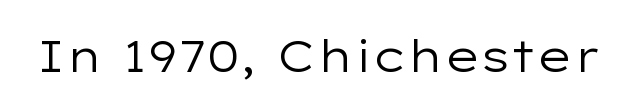
Q: Is the text bold? A: No.
Q: Is the text italic (slanted)? A: No, it is upright.
Q: Is the typeface a serif or a sans-serif typeface? A: Sans-serif.
Q: Is the text underlined? A: No.
Q: Is the spacing between letters normal or unusually wide? A: Normal.
Q: Width (condensed, normal, or wide)? A: Wide.
Q: Stroke contrast? A: Low.
Q: x-height? A: Medium.
Q: Monospaced? A: No.
